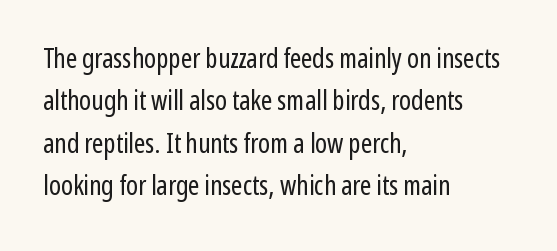
Characters follow at the spacing the type designer built in. Where is the straight margin? On the left. Weight: regular or lighter. Check the space under the baseline: it is left empty. Each new line begins a customary step beneath the previous one.
